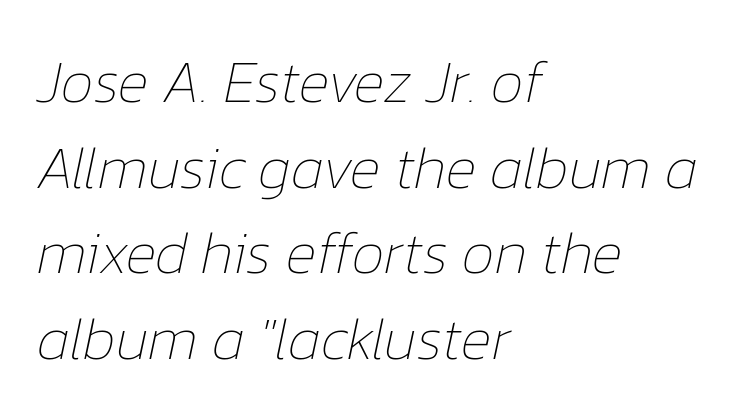
The rag falls on the right side of this text block. The passage shown is typed in a proportional face where columns would drift. Italic? Definitely — the glyphs are oblique. Caption: standard tracking, unaltered. Leading: standard.
